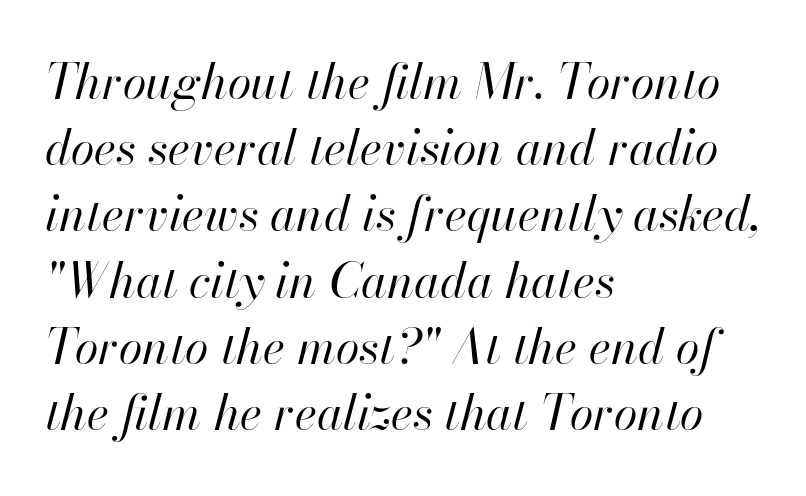
{"italic": "yes", "lean": "right", "slant_degrees": 13, "bold": "no", "weight": "regular", "width": "normal", "stroke_contrast": "high", "x_height": "small", "monospaced": "no", "underline": "no", "align": "left", "line_spacing": "normal", "line_spacing_ratio": 1.38, "letter_spacing": "normal", "letter_spacing_em": 0.0, "glyph_px": 48}
